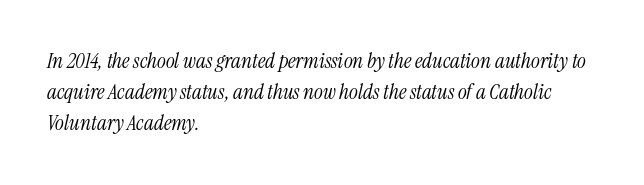
A typesetter would call this zero additional tracking. The space between consecutive lines is moderate. Bold? No — there's no thickening of the strokes. The face used here has a pronounced slope to its letters. These lines stack with their left ends in a neat column. Lines of text with bare space underneath.
